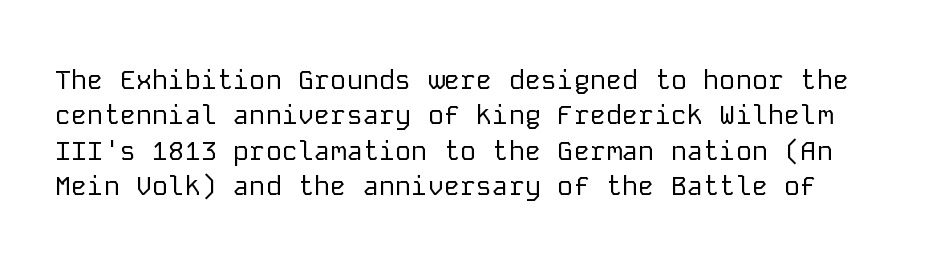
The image shows 27 px text type, upright; set normal line spacing (1.31x), normal letter spacing, not underlined.
